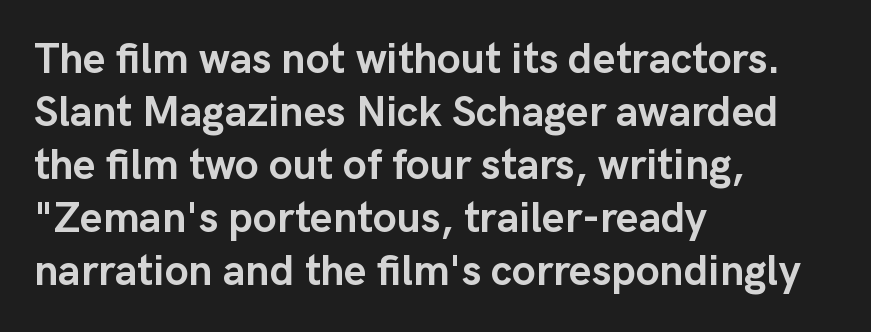
Q: Is the text bold? A: Yes.
Q: Is the text italic (slanted)? A: No, it is upright.
Q: Is the typeface a serif or a sans-serif typeface? A: Sans-serif.
Q: Is the text underlined? A: No.
Q: How is the paragraph aligned? A: Left-aligned.
Q: Is the spacing between letters normal or unusually wide? A: Normal.
Q: Width (condensed, normal, or wide)? A: Normal.
Q: Stroke contrast? A: Low.
Q: x-height? A: Medium.
Q: Monospaced? A: No.
